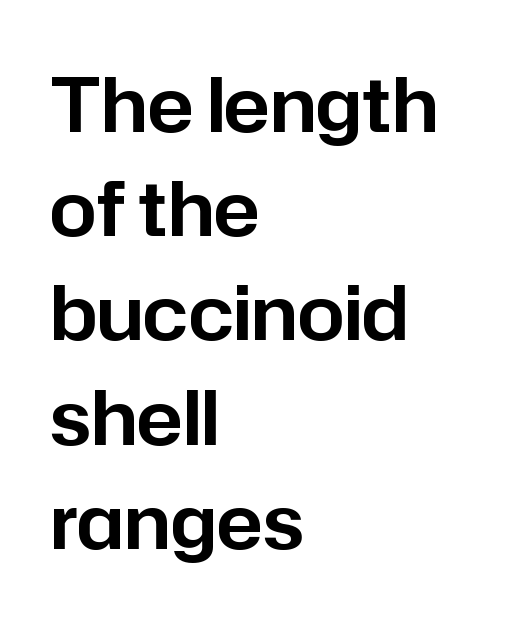
{"serif": "no", "italic": "no", "width": "normal", "stroke_contrast": "low", "x_height": "medium", "monospaced": "no", "underline": "no", "align": "left", "line_spacing": "normal", "line_spacing_ratio": 1.39, "letter_spacing": "normal", "letter_spacing_em": 0.0, "glyph_px": 75}
